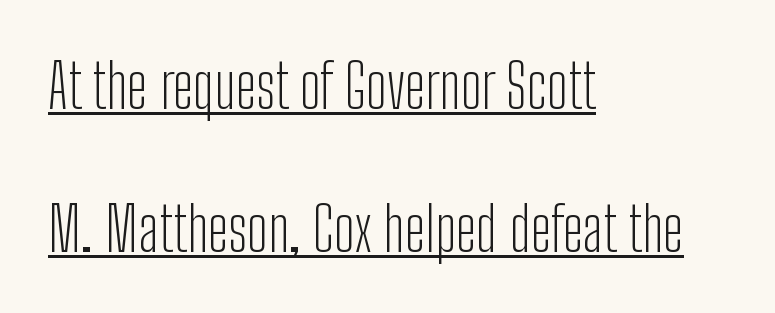
Q: Is the text bold? A: No.
Q: Is the text italic (slanted)? A: No, it is upright.
Q: Is the typeface a serif or a sans-serif typeface? A: Sans-serif.
Q: Is the text underlined? A: Yes.
Q: How is the paragraph aligned? A: Left-aligned.
Q: Is the spacing between letters normal or unusually wide? A: Normal.
Q: Is the spacing between lines tight, normal or loose? A: Loose.
Q: Width (condensed, normal, or wide)? A: Condensed.
Q: Stroke contrast? A: Low.
Q: x-height? A: Medium.
Q: Monospaced? A: No.
